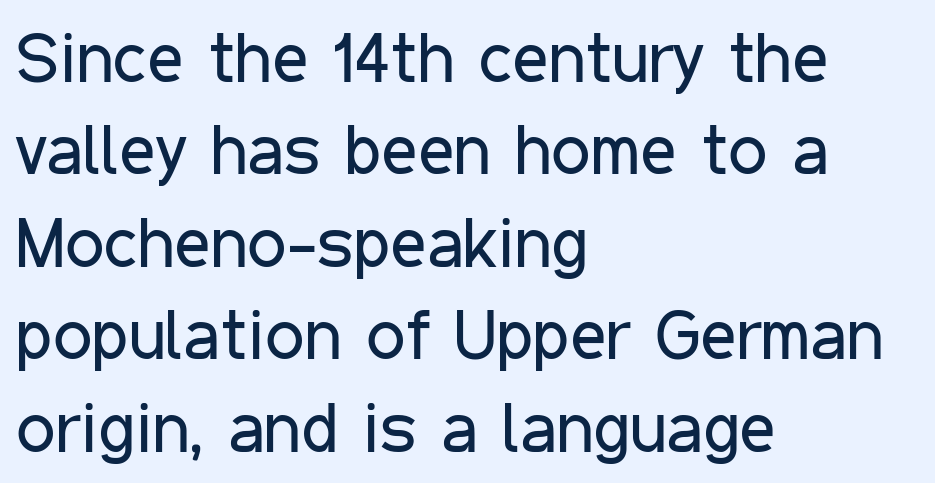
The image shows 70 px regular-weight, condensed sans-serif type, upright; set left-aligned, normal line spacing (1.32x), normal letter spacing, not underlined; low stroke contrast and a medium x-height.
